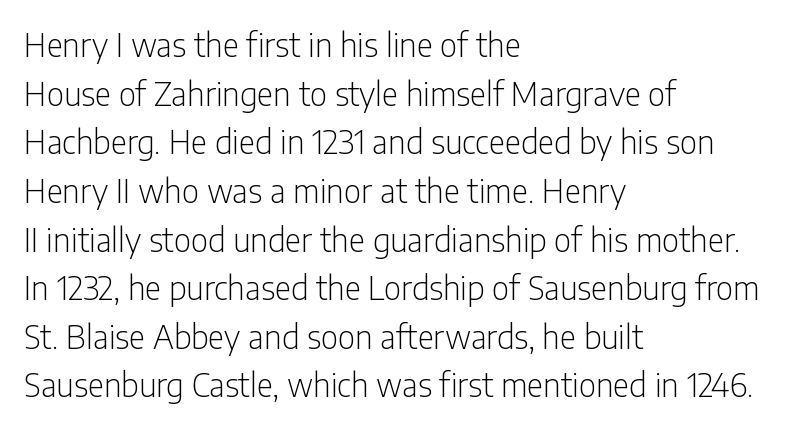
The letters look calm and open, with moderate or lighter stems. How would I describe the line gaps? Plain and ordinary. Looks like regular typesetting: each glyph gets only the width it needs. Line beginnings align vertically; line endings do not. Honestly, there is no underline to notice here at all.
